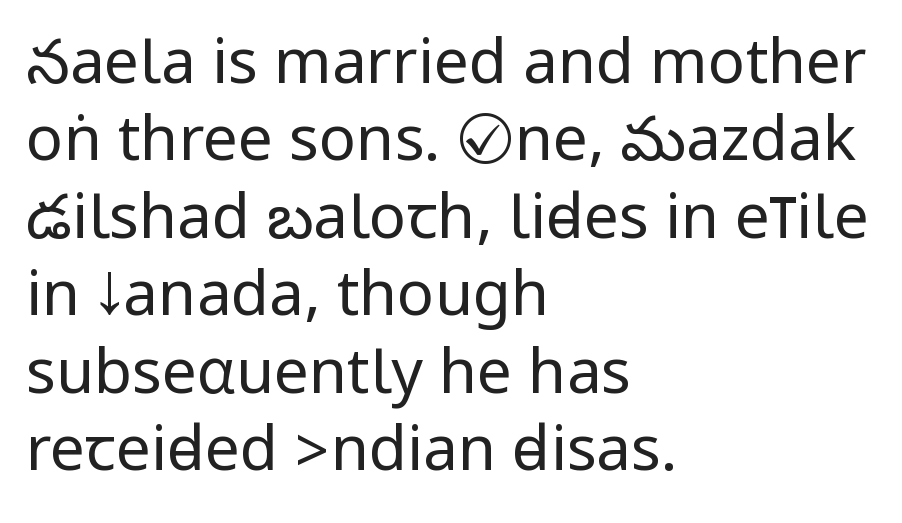
The image shows 62 px regular-weight, condensed sans-serif type, upright; set left-aligned, normal line spacing (1.25x), normal letter spacing, not underlined; low stroke contrast.
